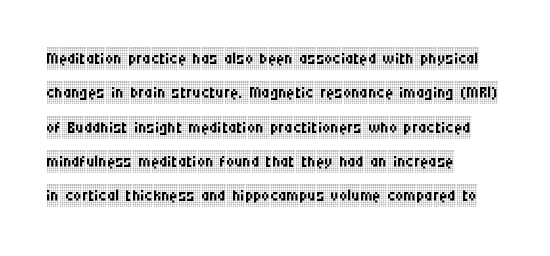
The image shows 23 px text type, upright; set left-aligned, normal line spacing (1.49x), normal letter spacing, not underlined.
